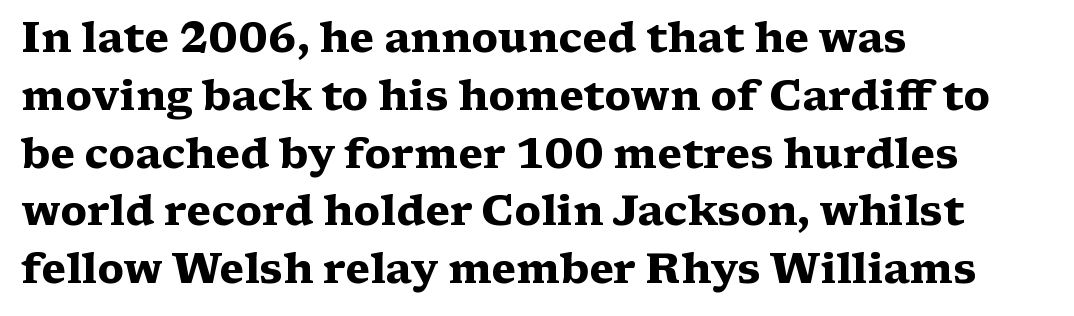
The image shows 41 px heavy, wide serif type, upright; set left-aligned, normal line spacing (1.41x), normal letter spacing, not underlined; medium stroke contrast and a medium x-height.
